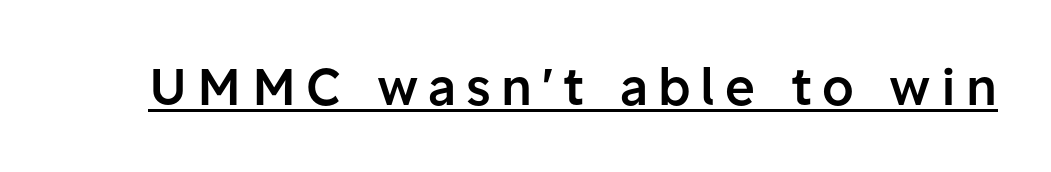
Q: Is the text bold? A: Semi-bold.
Q: Is the text italic (slanted)? A: No, it is upright.
Q: Is the typeface a serif or a sans-serif typeface? A: Sans-serif.
Q: Is the text underlined? A: Yes.
Q: Is the spacing between letters normal or unusually wide? A: Unusually wide.
Q: Width (condensed, normal, or wide)? A: Normal.
Q: Stroke contrast? A: Low.
Q: x-height? A: Medium.
Q: Monospaced? A: No.
